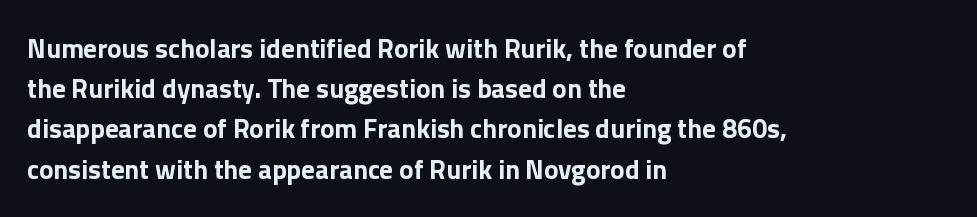
The rag falls on the right side of this text block. The axis of the letterforms is exactly vertical. Descender tails drop into unmarked territory. Inter-character spacing is left at the font's built-in metrics. Heavy, bold letterforms.
